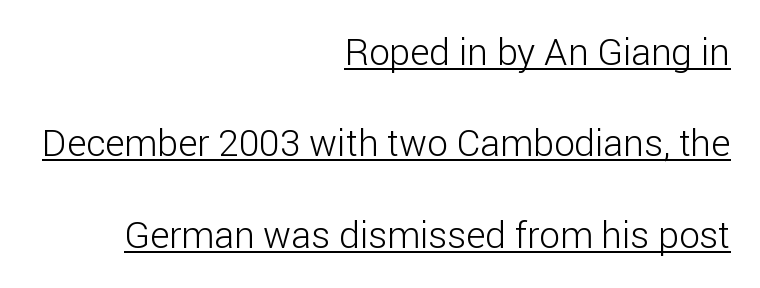
The image shows 37 px light sans-serif type, upright; set right-aligned, loose line spacing (2.47x), normal letter spacing, underlined; low stroke contrast and a medium x-height.
